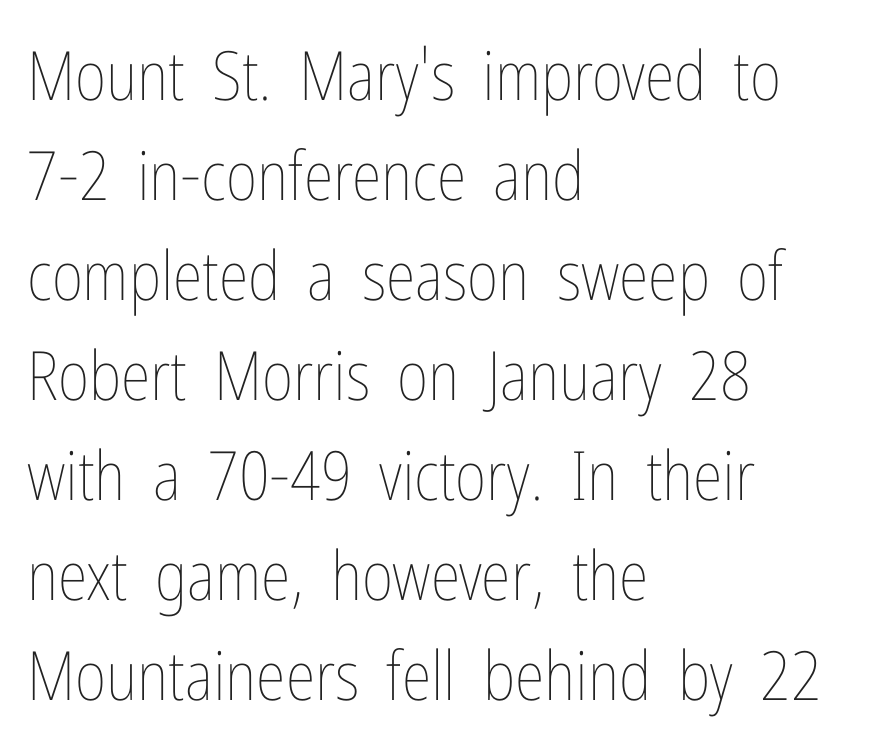
Italic? Not at all — the glyphs are vertical. Reading down the column, the eye jumps a familiar distance to each next line. A clean baseline with only descenders dipping below it. Is the stroke heavy? The answer is a plain regular-or-lighter. The type is set solid horizontally, with unmodified tracking. Character widths vary here, with narrow letters taking less room than wide ones.
